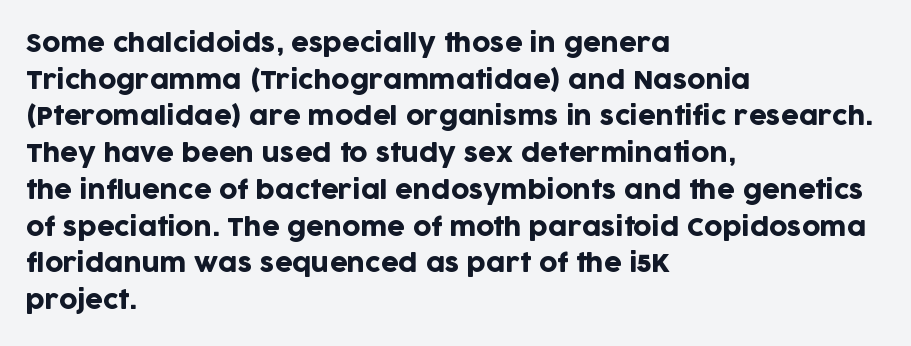
{"italic": "no", "underline": "no", "align": "left", "line_spacing": "normal", "line_spacing_ratio": 1.47, "letter_spacing": "normal", "letter_spacing_em": 0.0, "glyph_px": 25}
